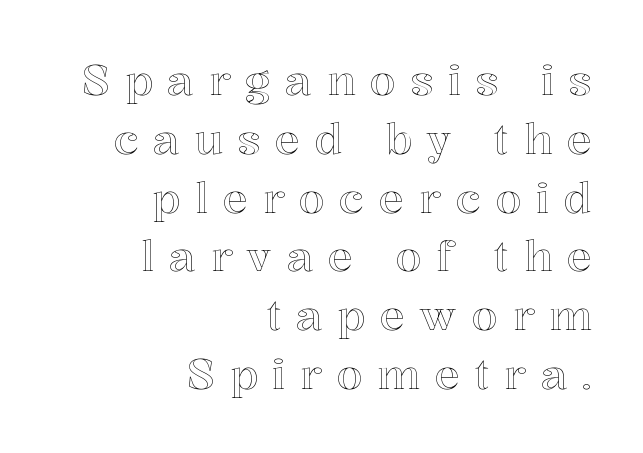
Q: Is the text italic (slanted)? A: No, it is upright.
Q: Is the text underlined? A: No.
Q: How is the paragraph aligned? A: Right-aligned.
Q: Is the spacing between letters normal or unusually wide? A: Unusually wide.
Q: Is the spacing between lines tight, normal or loose? A: Normal.
Q: Width (condensed, normal, or wide)? A: Normal.
Q: x-height? A: Medium.
Q: Monospaced? A: No.
